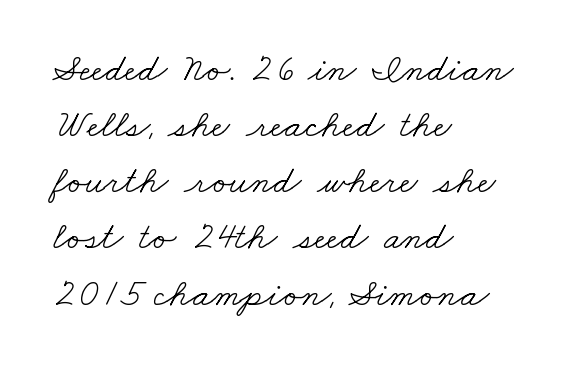
Is this a fixed-width face? No — the glyphs have proportional, varying widths. Has an underline been added? It has not. The passage shown stacks its lines at a standard gap. Are there feet on the stems? There are — it's a serif.
